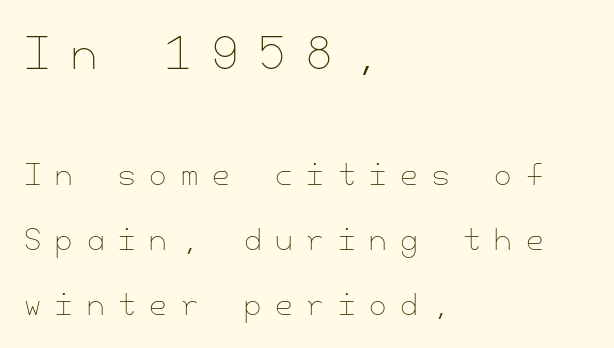
{"italic": "no", "bold": "no", "weight": "thin", "width": "normal", "stroke_contrast": "low", "x_height": "small", "underline": "no", "align": "left", "line_spacing": "loose", "line_spacing_ratio": 2.32, "letter_spacing": "wide", "letter_spacing_em": 0.5, "larger_block": "first", "size_ratio": 1.5, "glyph_px": 42}
